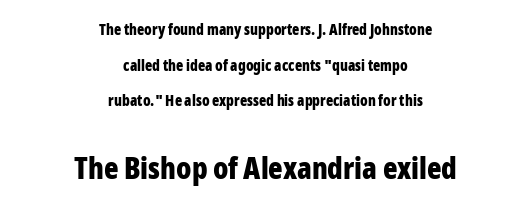
In terms of letterspacing, this is plain default setting. The lettering holds an erect, upright posture throughout. This layout puts the modest block above and the oversized block below. A student would call this center alignment; a typographer would say set centered. Compared with typical paragraphs, the rows here are farther apart.
